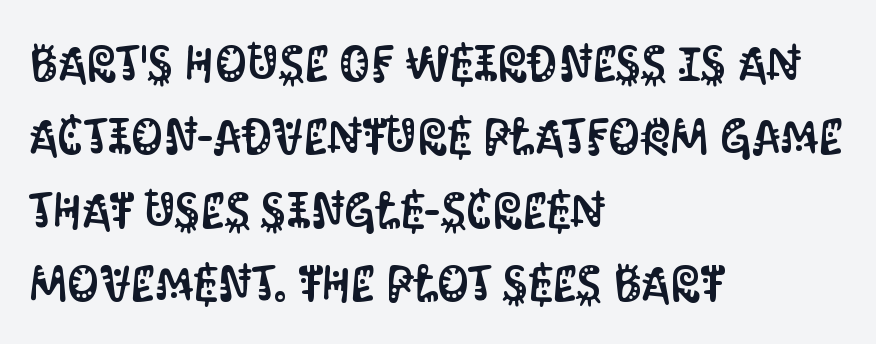
The image shows 50 px condensed sans-serif type, upright; set left-aligned, normal line spacing (1.47x), normal letter spacing, not underlined; medium stroke contrast and a large x-height.
